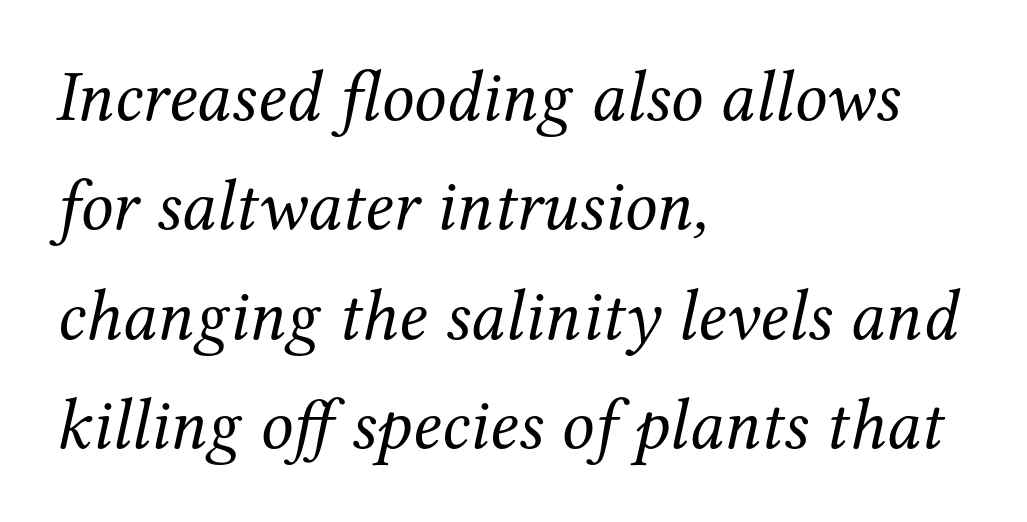
Students, observe: this is what conventionally led text looks like. Is the type slanted? Yes — the strokes lean at a clear angle. These lines are rendered in a variable-pitch font. The baseline area is clear.
